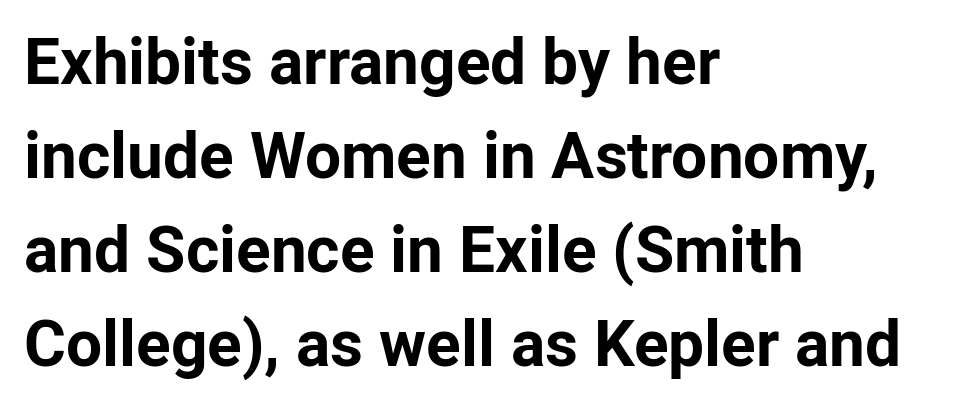
These lines are rendered in a variable-pitch font. The horizontal fit of the characters is conventional and even. Plenty of ink on the page — the face is bold. The characters display no serif detailing; their extremities are plain.
